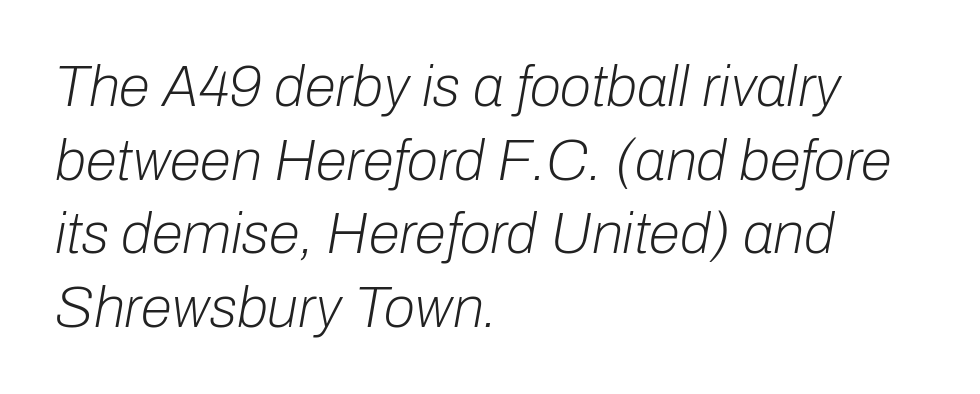
{"italic": "yes", "lean": "right", "slant_degrees": 10, "bold": "no", "weight": "light", "width": "normal", "stroke_contrast": "low", "x_height": "medium", "monospaced": "no", "underline": "no", "align": "left", "line_spacing": "normal", "line_spacing_ratio": 1.29, "letter_spacing": "normal", "letter_spacing_em": 0.0, "glyph_px": 57}
